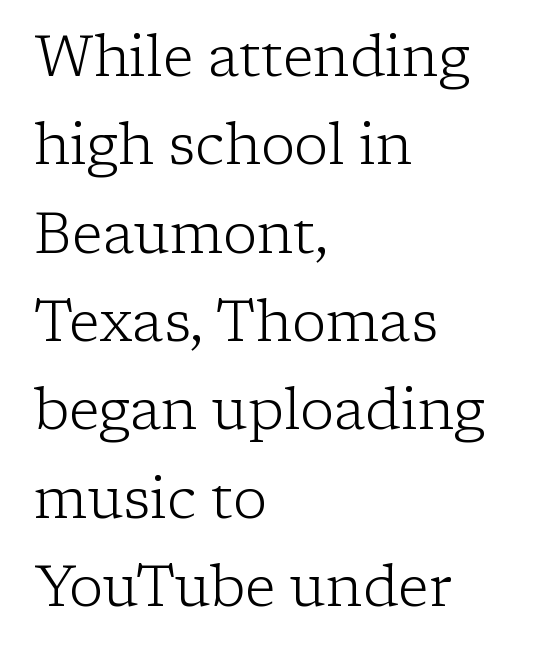
The image shows 57 px light serif type, upright; set left-aligned, normal line spacing (1.55x), normal letter spacing, not underlined; low stroke contrast and a medium x-height.
